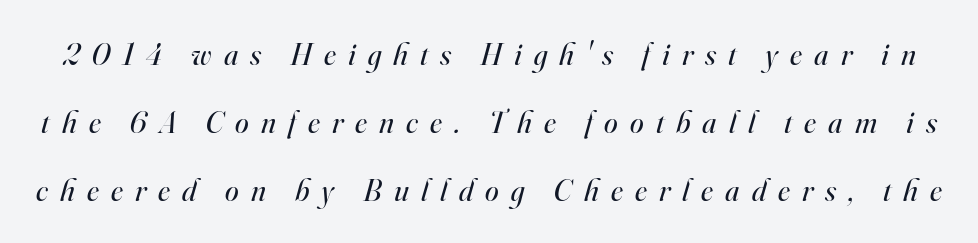
Q: Is the text bold? A: No.
Q: Is the text italic (slanted)? A: Yes, it leans right by about 16 degrees.
Q: Is the typeface a serif or a sans-serif typeface? A: Serif.
Q: Is the text underlined? A: No.
Q: Is the spacing between letters normal or unusually wide? A: Unusually wide.
Q: Is the spacing between lines tight, normal or loose? A: Loose.
Q: Width (condensed, normal, or wide)? A: Normal.
Q: Stroke contrast? A: High.
Q: x-height? A: Small.
Q: Monospaced? A: No.
